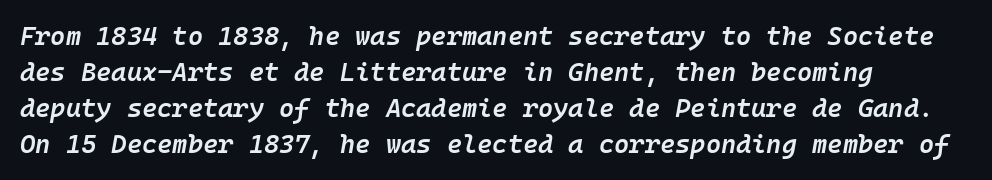
{"italic": "yes", "lean": "right", "slant_degrees": 10, "bold": "semi", "underline": "no", "align": "left", "line_spacing": "normal", "line_spacing_ratio": 1.38, "letter_spacing": "normal", "letter_spacing_em": 0.0, "glyph_px": 26}
